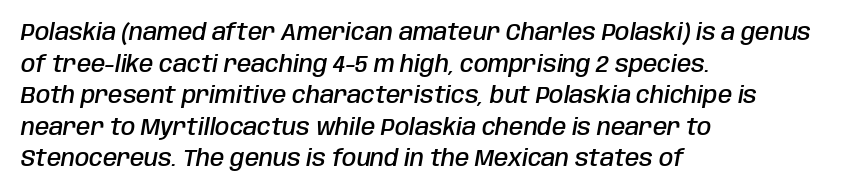
Interline gaps are of average width in this sample. The typesetter chose a ragged-right arrangement here. A typesetter would call this zero additional tracking. If you drew a line through each stem, it would be angled. This rendering features lettering with no underline. The face used here is a semibold: visibly heavier than regular, lighter than bold.
